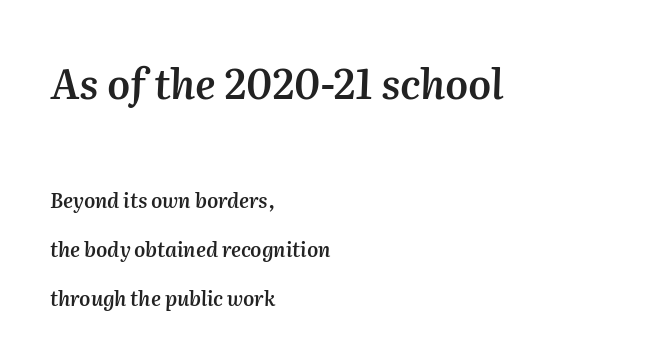
Q: Is the text bold? A: Semi-bold.
Q: Is the text italic (slanted)? A: Yes, it leans right by about 2 degrees.
Q: Is the text underlined? A: No.
Q: How is the paragraph aligned? A: Left-aligned.
Q: Is the spacing between letters normal or unusually wide? A: Normal.
Q: Is the spacing between lines tight, normal or loose? A: Loose.
Q: Which block of text is set in a larger size, the first (top) or the second (bottom)? A: The first (top) one.
Q: Width (condensed, normal, or wide)? A: Normal.
Q: Stroke contrast? A: Medium.
Q: x-height? A: Medium.
Q: Monospaced? A: No.
